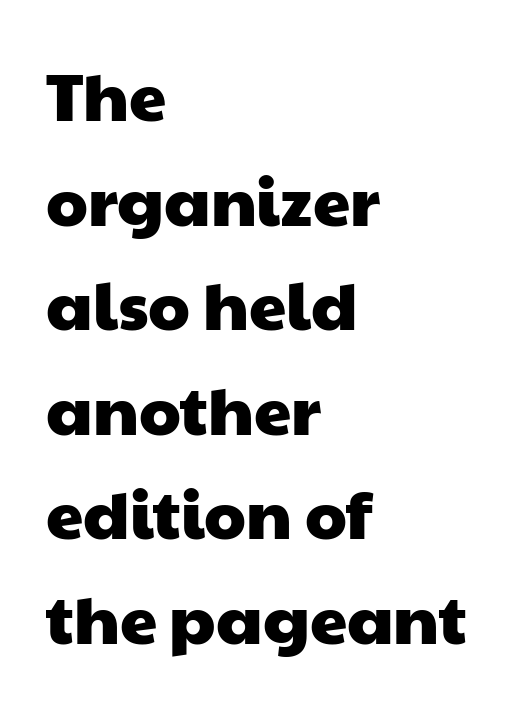
The image shows 67 px wide sans-serif type; set left-aligned, normal line spacing (1.56x), normal letter spacing, not underlined; low stroke contrast and a medium x-height.
